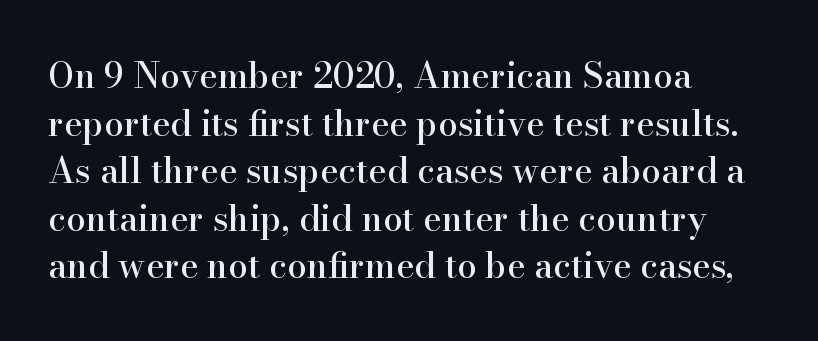
The gap between lines stays unmarked. The font family rendered here belongs to the serif group. Line beginnings align vertically; line endings do not. Honestly, the letter spacing is just normal — you wouldn't notice it. The passage shown is typed in a proportional face where columns would drift.
